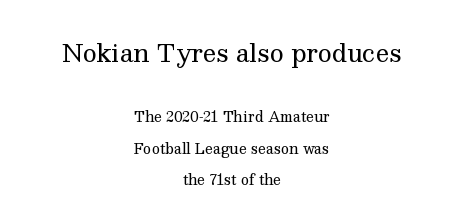
Q: Is the text bold? A: No.
Q: Is the text italic (slanted)? A: No, it is upright.
Q: Is the text underlined? A: No.
Q: How is the paragraph aligned? A: Centered.
Q: Is the spacing between letters normal or unusually wide? A: Normal.
Q: Is the spacing between lines tight, normal or loose? A: Loose.
Q: Which block of text is set in a larger size, the first (top) or the second (bottom)? A: The first (top) one.
